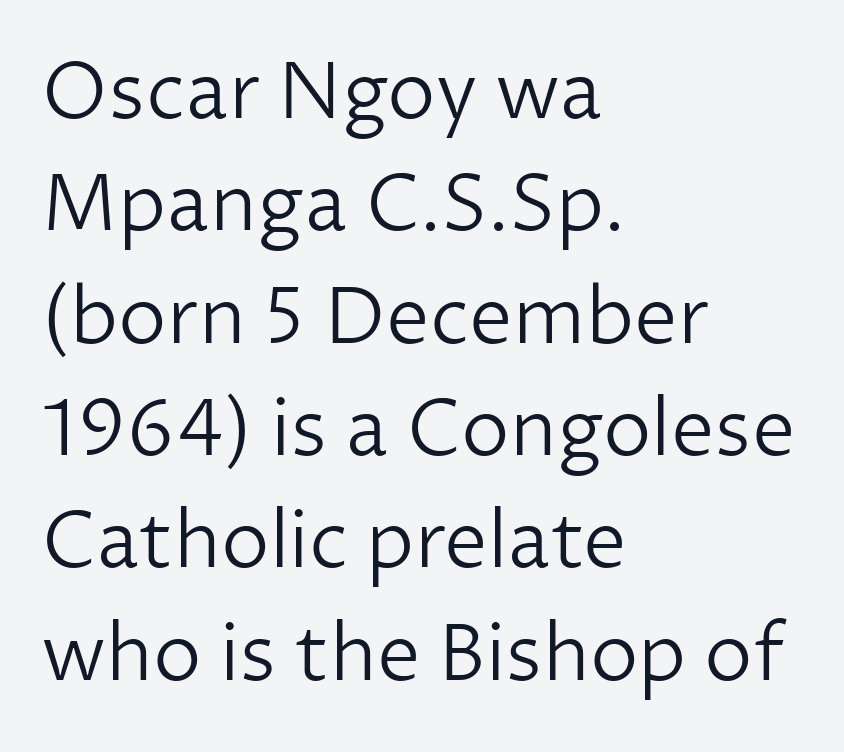
All the whitespace from short lines collects on the right. Upright lettering throughout. Letterform terminals end flat and unadorned throughout the passage. These glyphs show unthickened strokes, regular width or finer.
